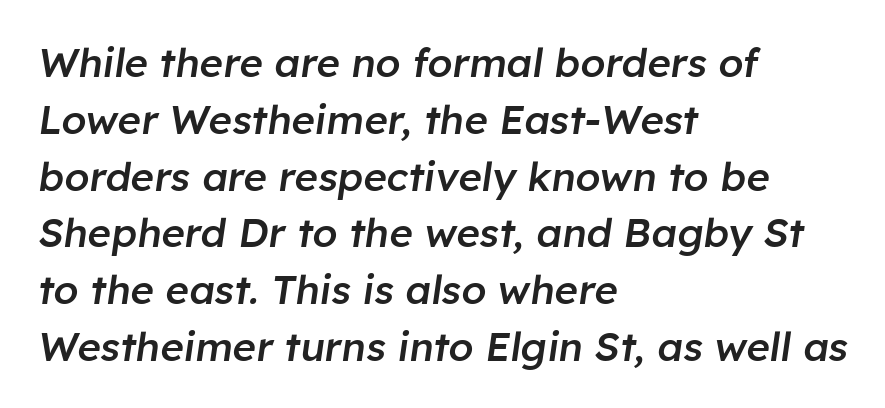
{"italic": "yes", "lean": "right", "slant_degrees": 8, "bold": "semi", "weight": "semibold", "width": "normal", "stroke_contrast": "low", "x_height": "medium", "monospaced": "no", "underline": "no", "align": "left", "line_spacing": "normal", "line_spacing_ratio": 1.42, "letter_spacing": "normal", "letter_spacing_em": 0.0, "glyph_px": 40}
